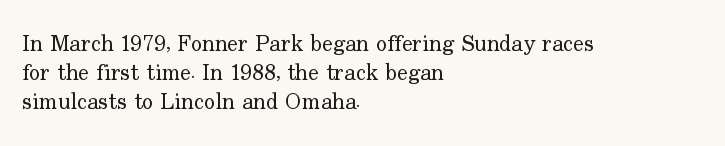
{"italic": "no", "bold": "no", "underline": "no", "align": "left", "line_spacing": "normal", "line_spacing_ratio": 1.26, "letter_spacing": "normal", "letter_spacing_em": 0.0, "glyph_px": 23}
